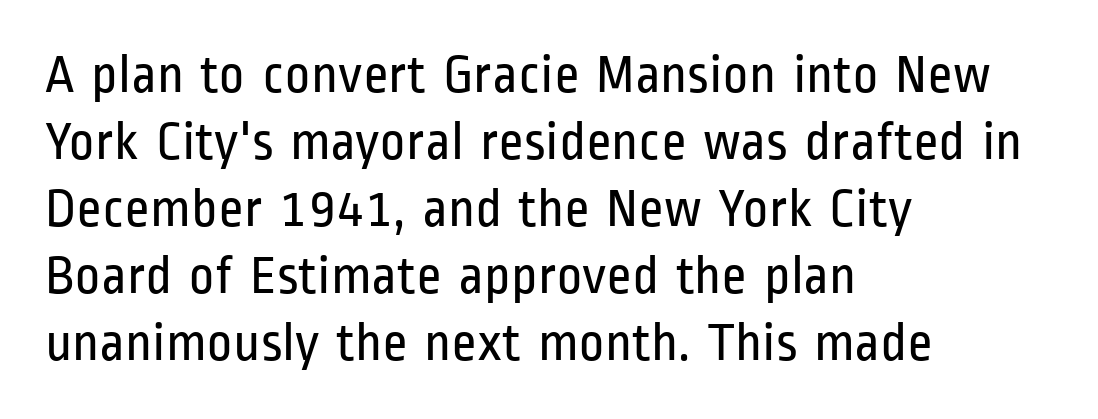
The image shows 55 px regular-weight, condensed sans-serif type, upright; set left-aligned, line spacing 1.22x, normal letter spacing, not underlined; low stroke contrast and a medium x-height.
